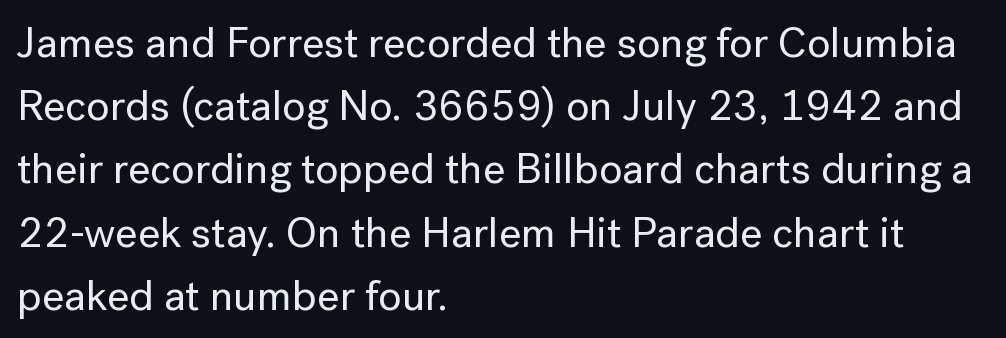
Q: Is the text italic (slanted)? A: No, it is upright.
Q: Is the typeface a serif or a sans-serif typeface? A: Sans-serif.
Q: Is the text underlined? A: No.
Q: How is the paragraph aligned? A: Left-aligned.
Q: Is the spacing between letters normal or unusually wide? A: Normal.
Q: Is the spacing between lines tight, normal or loose? A: Normal.
Q: Width (condensed, normal, or wide)? A: Normal.
Q: Stroke contrast? A: Low.
Q: x-height? A: Medium.
Q: Monospaced? A: No.
